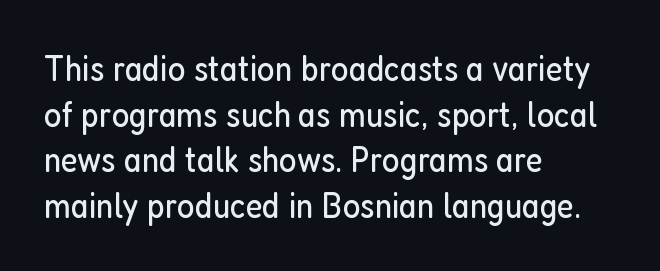
Q: Is the text bold? A: No.
Q: Is the text italic (slanted)? A: No, it is upright.
Q: Is the typeface a serif or a sans-serif typeface? A: Sans-serif.
Q: Is the text underlined? A: No.
Q: How is the paragraph aligned? A: Left-aligned.
Q: Is the spacing between letters normal or unusually wide? A: Normal.
Q: Width (condensed, normal, or wide)? A: Condensed.
Q: Stroke contrast? A: Low.
Q: x-height? A: Medium.
Q: Monospaced? A: No.
